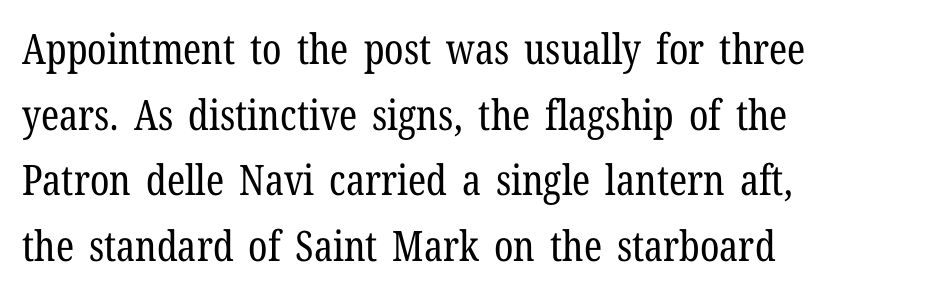
Q: Is the text bold? A: No.
Q: Is the text italic (slanted)? A: No, it is upright.
Q: Is the typeface a serif or a sans-serif typeface? A: Serif.
Q: Is the text underlined? A: No.
Q: How is the paragraph aligned? A: Left-aligned.
Q: Is the spacing between letters normal or unusually wide? A: Normal.
Q: Is the spacing between lines tight, normal or loose? A: Normal.
Q: Width (condensed, normal, or wide)? A: Condensed.
Q: Stroke contrast? A: Low.
Q: x-height? A: Medium.
Q: Monospaced? A: No.
